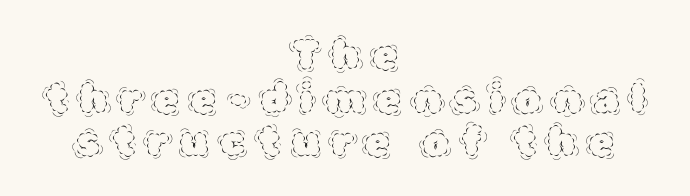
These lines stack symmetrically, like a column narrowing and widening about its center. Descenders hang freely into open space. Spacing verdict: proportional, widths tailored to each character. Caption: face not bold, strokes unweighted. The typography opts for an upright posture over an oblique one. Observe the wide spacing: letters keep a clear distance from each other.
